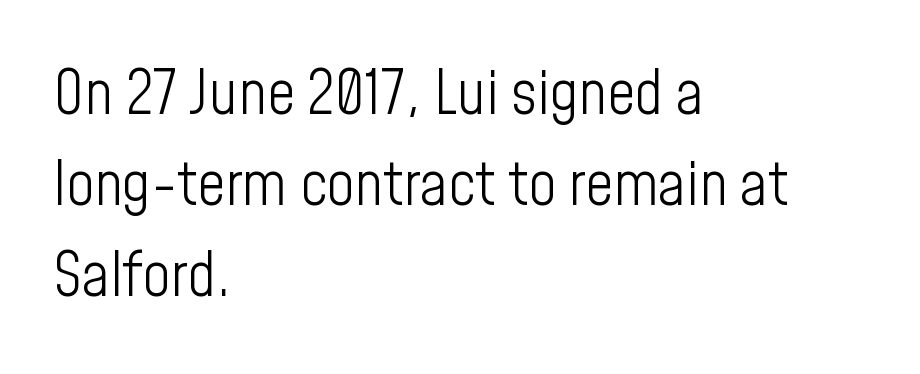
The image shows 61 px light, condensed sans-serif type, upright; set left-aligned, normal line spacing (1.49x), normal letter spacing, not underlined; low stroke contrast and a medium x-height.
